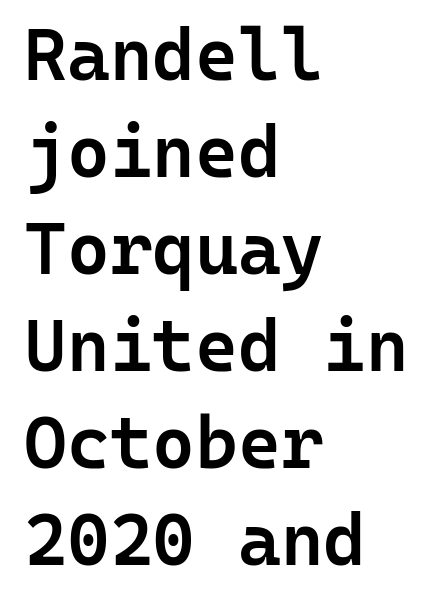
Q: Is the text bold? A: Semi-bold.
Q: Is the text italic (slanted)? A: No, it is upright.
Q: Is the typeface a serif or a sans-serif typeface? A: Sans-serif.
Q: Is the text underlined? A: No.
Q: How is the paragraph aligned? A: Left-aligned.
Q: Is the spacing between letters normal or unusually wide? A: Normal.
Q: Is the spacing between lines tight, normal or loose? A: Normal.
Q: Width (condensed, normal, or wide)? A: Normal.
Q: Stroke contrast? A: Low.
Q: x-height? A: Medium.
Q: Monospaced? A: Yes.
